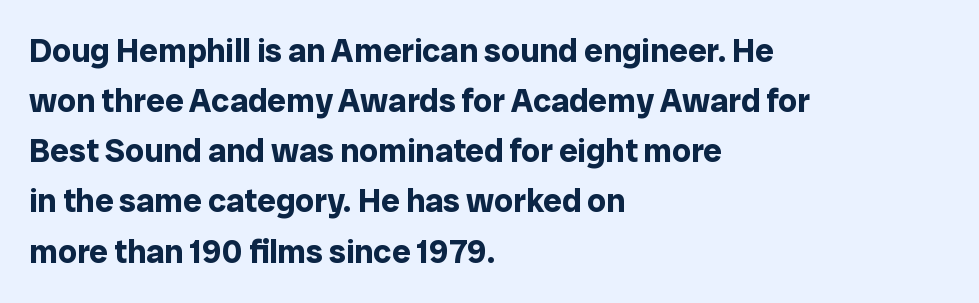
{"serif": "no", "italic": "no", "bold": "yes", "weight": "bold", "width": "normal", "stroke_contrast": "low", "x_height": "medium", "monospaced": "no", "underline": "no", "align": "left", "line_spacing": "normal", "line_spacing_ratio": 1.52, "letter_spacing": "normal", "letter_spacing_em": 0.0, "glyph_px": 33}
